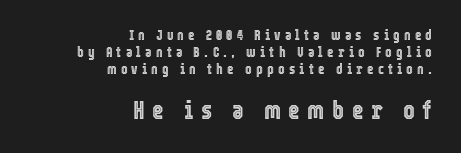
The string is rendered with underlining switched off. Small over large — that's the arrangement of the two blocks here. Rendered with straight, roman letterforms. Does the copy run flush right? Yes — the right margin is perfectly even.
